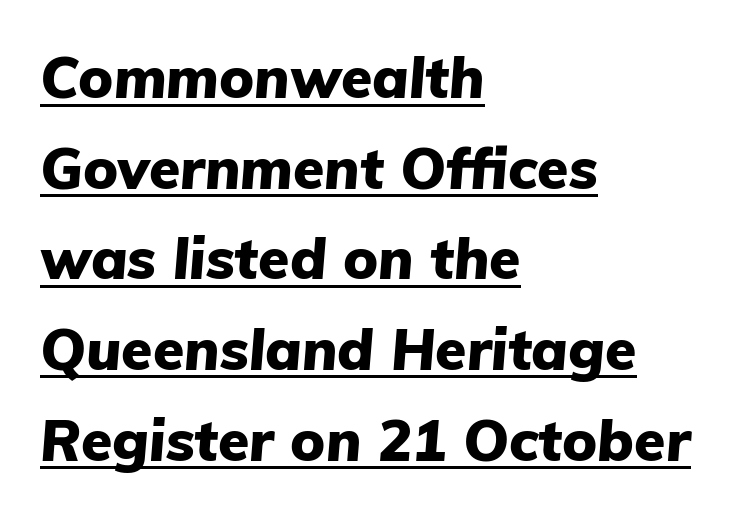
Horizontal alignment here is leftward, the default for most running prose. Has an underline been added? It has. Caption: bold face, heavy strokes. Line spacing here is normal.
